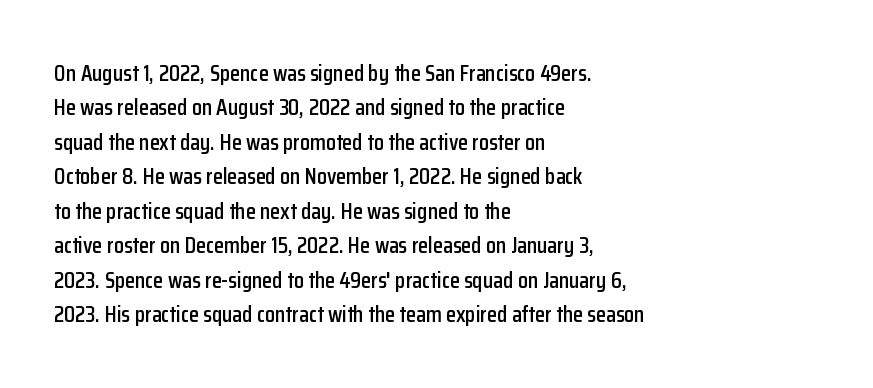
The specimen omits any rule beneath the text block's lines. The line-height multiplier appears to be the usual default. Posture: upright roman. The letters sit at their default tracking, neither squeezed nor spread.
